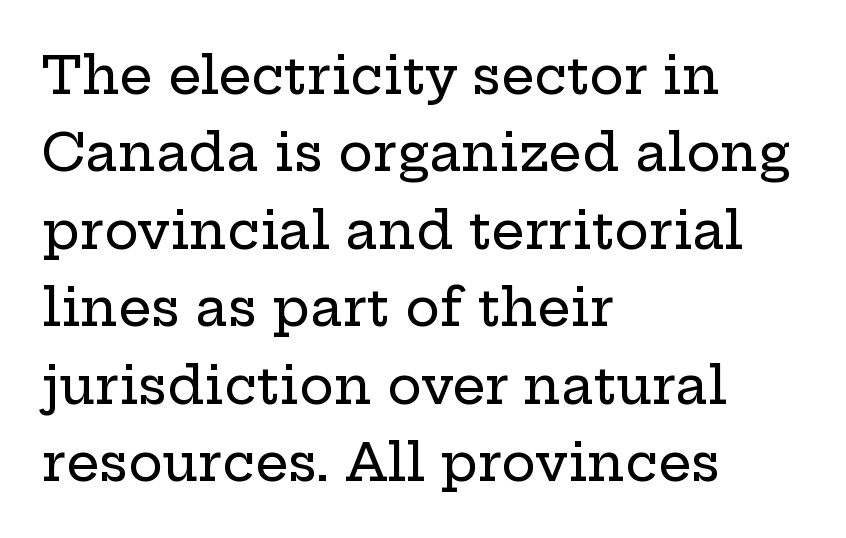
The image shows 52 px wide serif type, upright; set left-aligned, normal line spacing (1.49x), normal letter spacing, not underlined; low stroke contrast and a medium x-height.
